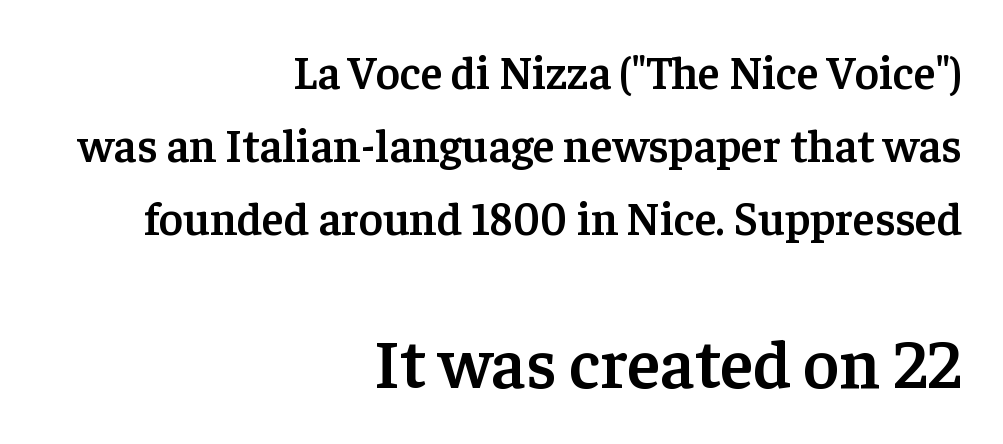
{"serif": "yes", "italic": "no", "bold": "semi", "weight": "semibold", "width": "normal", "stroke_contrast": "low", "x_height": "medium", "monospaced": "no", "underline": "no", "align": "right", "line_spacing": "normal", "line_spacing_ratio": 1.59, "letter_spacing": "normal", "letter_spacing_em": 0.0, "larger_block": "second", "size_ratio": 1.5, "glyph_px": 69}
